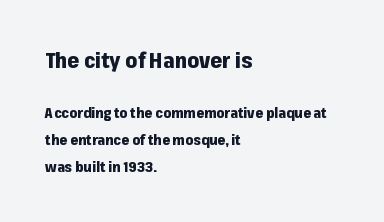
The lines are quadded left. Between these two stacked blocks, the higher one wins on size. The face used here has the dense, thick strokes of a bold. The passage shown is not underscored anywhere.
